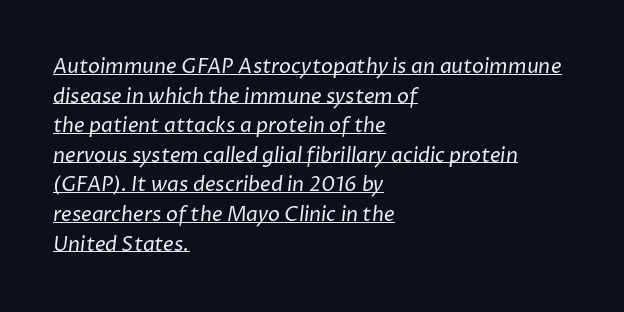
Q: Is the text bold? A: No.
Q: Is the text underlined? A: Yes.
Q: How is the paragraph aligned? A: Left-aligned.
Q: Is the spacing between letters normal or unusually wide? A: Normal.
Q: Is the spacing between lines tight, normal or loose? A: Normal.
